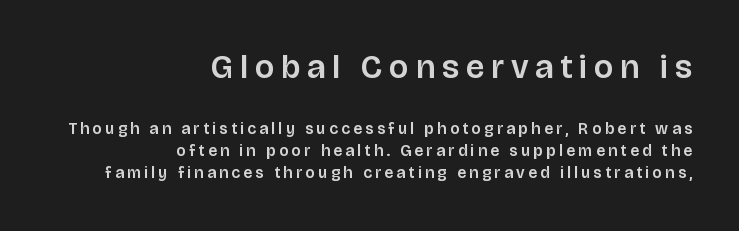
{"serif": "no", "italic": "no", "width": "normal", "stroke_contrast": "low", "x_height": "large", "monospaced": "no", "underline": "no", "align": "right", "line_spacing": "normal", "line_spacing_ratio": 1.38, "letter_spacing": "wide", "letter_spacing_em": 0.21, "larger_block": "first", "size_ratio": 2.06, "glyph_px": 33}
